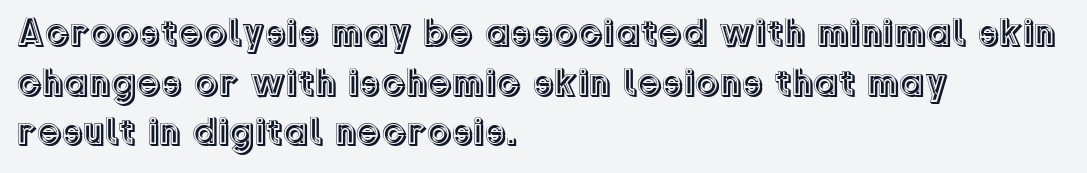
The rendering uses a moderate line-height, typical for paragraphs. Tracking here is standard; glyphs follow each other at the usual distance. The font's upright variant was chosen for this text. Looks like regular typesetting: each glyph gets only the width it needs.
